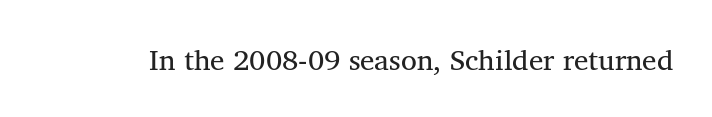
{"serif": "yes", "bold": "no", "weight": "regular", "width": "normal", "stroke_contrast": "medium", "x_height": "medium", "monospaced": "no", "underline": "no", "letter_spacing": "normal", "letter_spacing_em": 0.0, "glyph_px": 29}
